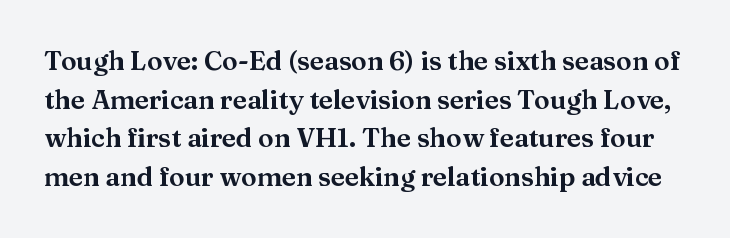
{"italic": "no", "underline": "no", "line_spacing": "normal", "line_spacing_ratio": 1.49, "letter_spacing": "normal", "letter_spacing_em": 0.0, "glyph_px": 26}
